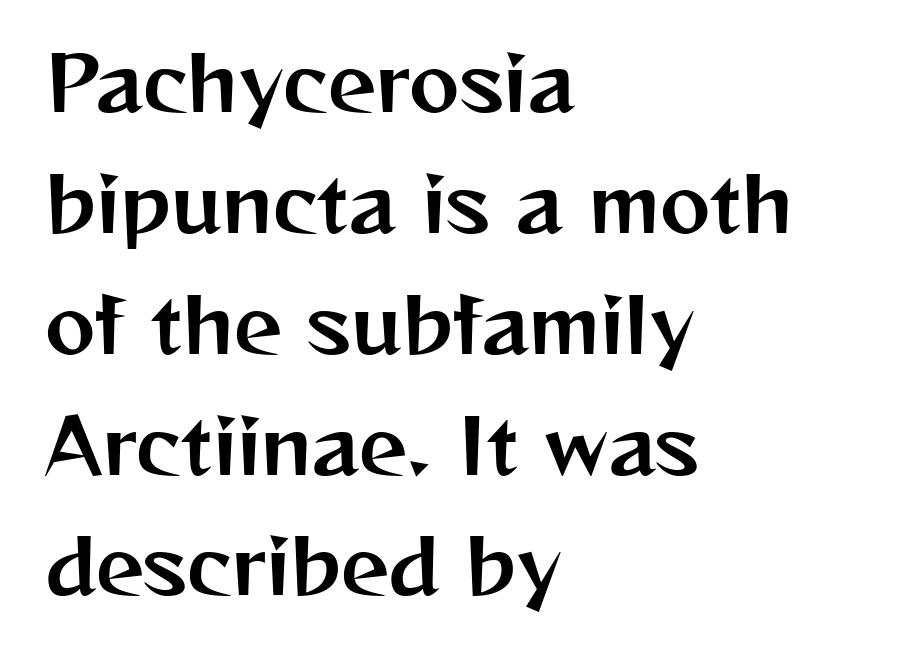
The image shows 76 px sans-serif type, upright; set left-aligned, normal line spacing (1.59x), normal letter spacing, not underlined; medium stroke contrast and a medium x-height.
